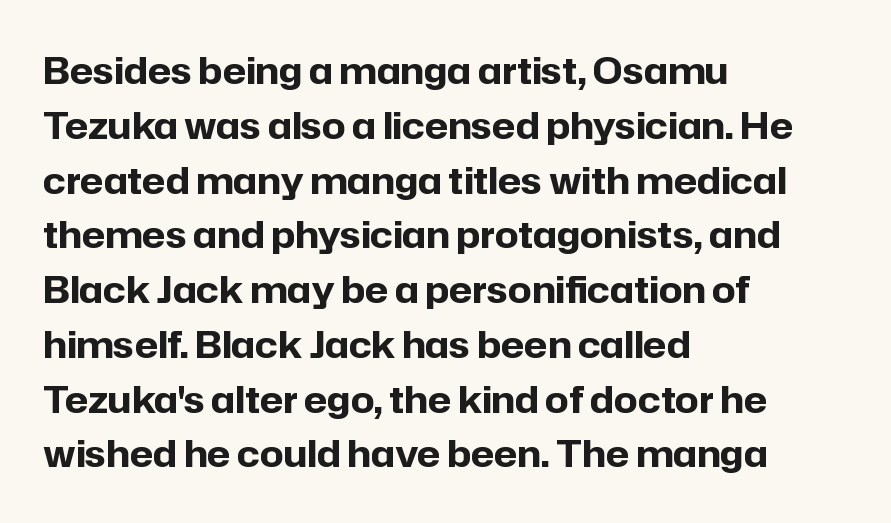
Notice how thick the strokes are: this is what a full bold looks like. The type sits square on the baseline with zero lean. Lines of text with bare space underneath. Vertically, the passage feels balanced, rows spaced as you'd expect. Spacing between characters is what you'd get straight out of the box. In terms of letterform style, serifs are entirely absent.
